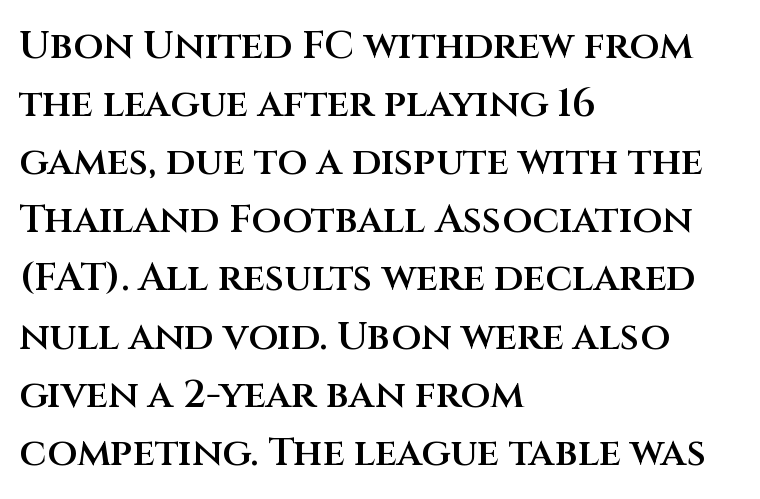
Italic: no, the glyphs are upright roman. Baseline-to-baseline distance is the conventional proportion of letter height. The setting favours the left margin, as ordinary paragraphs usually do. The passage shown is typed in a proportional face where columns would drift. Observe the absence of serifs on each vertical stroke in this sample. Underline: absent.
